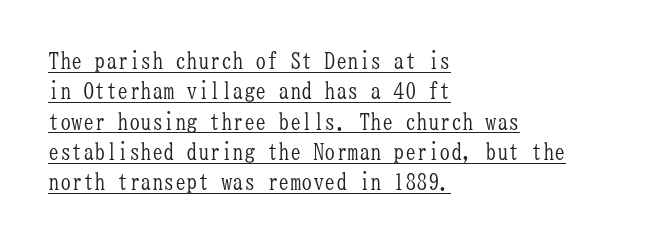
Q: Is the text bold? A: No.
Q: Is the text italic (slanted)? A: No, it is upright.
Q: Is the text underlined? A: Yes.
Q: How is the paragraph aligned? A: Left-aligned.
Q: Is the spacing between letters normal or unusually wide? A: Normal.
Q: Is the spacing between lines tight, normal or loose? A: Normal.
